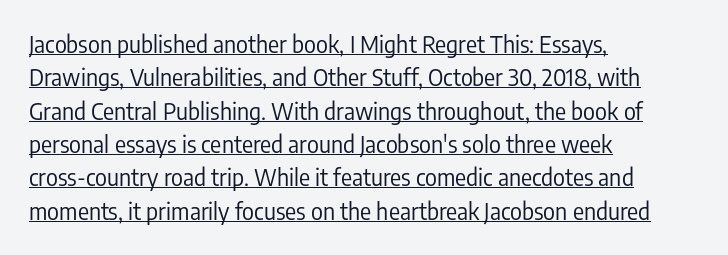
The image shows 23 px text type, upright; set left-aligned, normal line spacing (1.45x), normal letter spacing, underlined.
